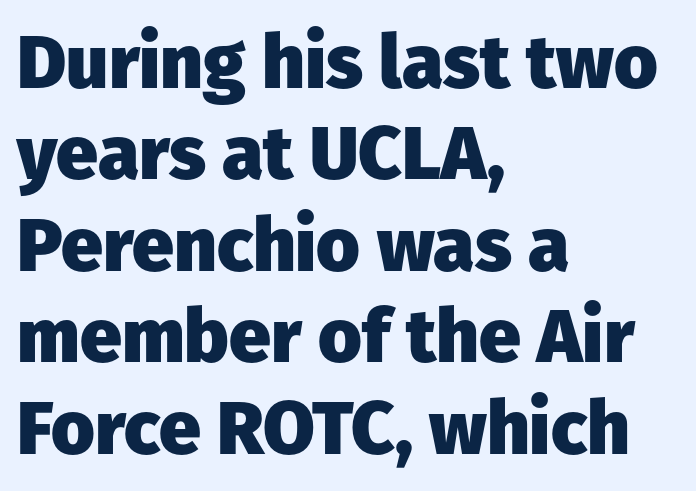
{"serif": "no", "italic": "no", "bold": "yes", "weight": "heavy", "width": "normal", "stroke_contrast": "low", "x_height": "medium", "monospaced": "no", "underline": "no", "align": "left", "line_spacing_ratio": 1.22, "letter_spacing": "normal", "letter_spacing_em": 0.0, "glyph_px": 75}
